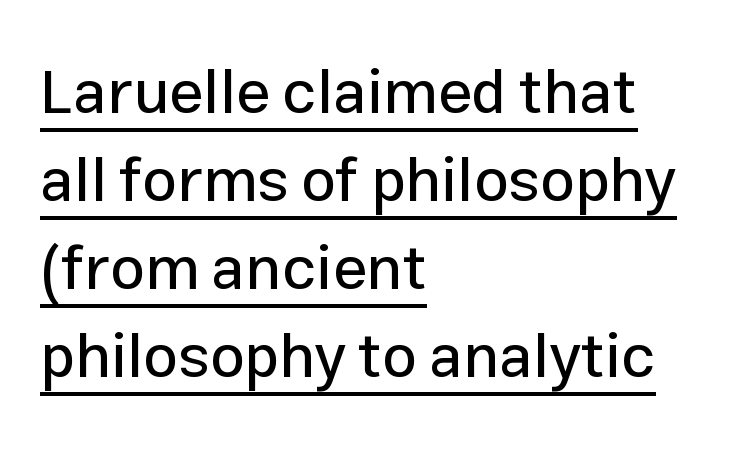
Q: Is the text italic (slanted)? A: No, it is upright.
Q: Is the typeface a serif or a sans-serif typeface? A: Sans-serif.
Q: Is the text underlined? A: Yes.
Q: How is the paragraph aligned? A: Left-aligned.
Q: Is the spacing between letters normal or unusually wide? A: Normal.
Q: Is the spacing between lines tight, normal or loose? A: Normal.
Q: Width (condensed, normal, or wide)? A: Normal.
Q: Stroke contrast? A: Low.
Q: x-height? A: Medium.
Q: Monospaced? A: No.
